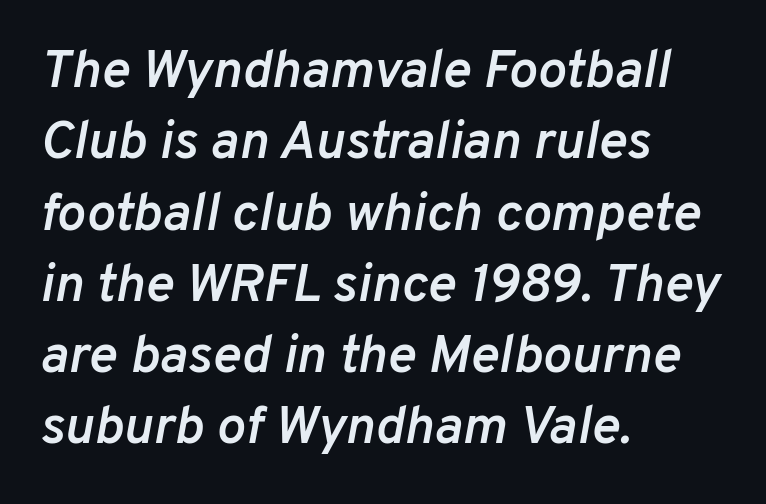
The image shows 54 px semibold type, italic (leaning right); set left-aligned, normal line spacing (1.32x), normal letter spacing, not underlined; low stroke contrast and a medium x-height.
